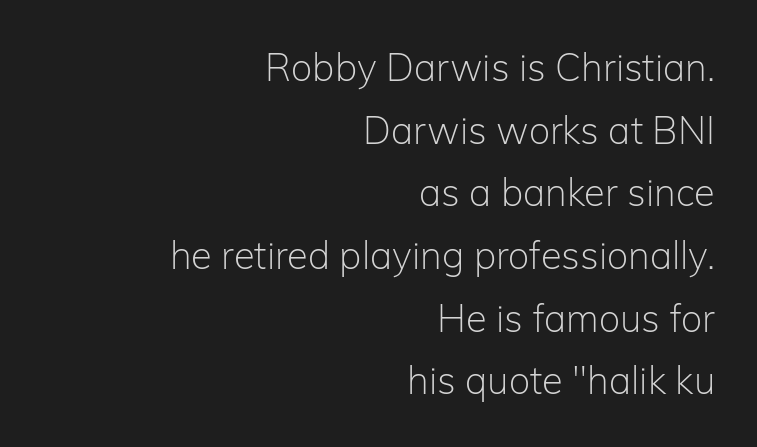
The image shows 38 px light sans-serif type, upright; set right-aligned, normal line spacing (1.65x), normal letter spacing, not underlined; low stroke contrast and a medium x-height.
